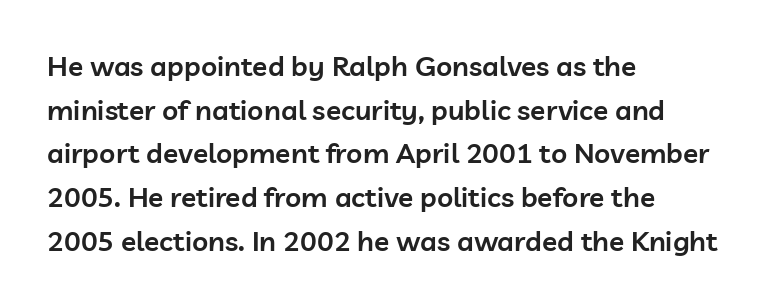
{"serif": "no", "italic": "no", "bold": "semi", "weight": "semibold", "width": "normal", "stroke_contrast": "low", "x_height": "medium", "monospaced": "no", "underline": "no", "align": "left", "line_spacing": "normal", "line_spacing_ratio": 1.56, "letter_spacing": "normal", "letter_spacing_em": 0.0, "glyph_px": 28}
